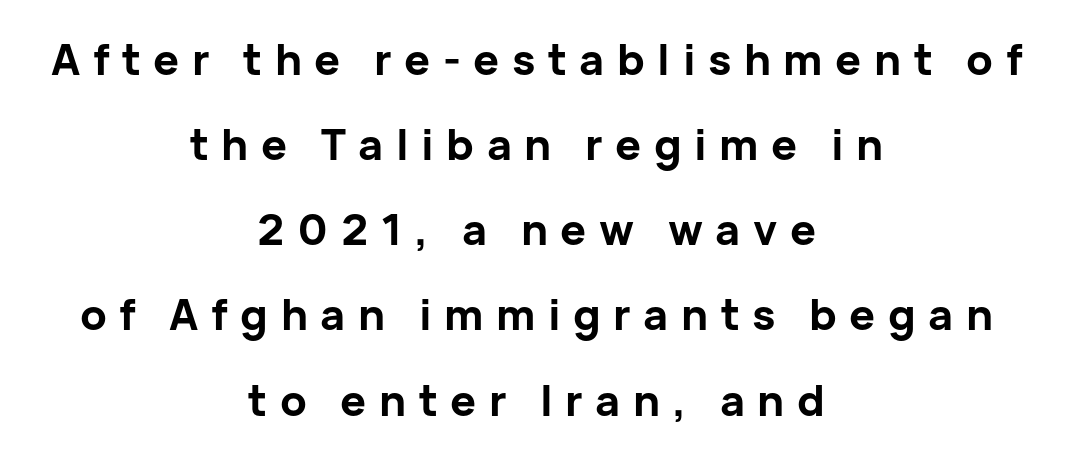
Each new line begins a long way beneath the previous one. Its strokes are broad and dark, the hallmark of bold type. You could not count columns in this text — the font is proportionally spaced. The type family on display is of the sans-serif kind. Is there any slant? The stems are plumb. How are the letters spaced? Widely, with obvious added tracking.
